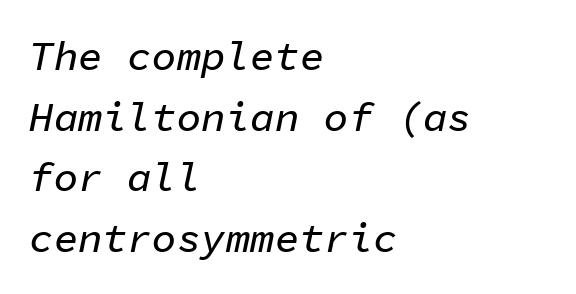
The image shows 41 px text type, italic (leaning right), monospaced; set left-aligned, normal line spacing (1.48x), normal letter spacing, not underlined; low stroke contrast and a medium x-height.
